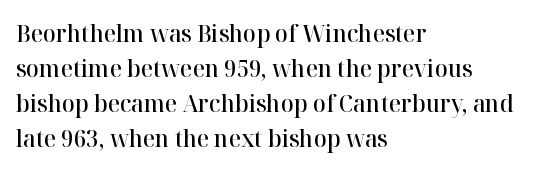
Leading matches the norm, producing a regular column. This sample uses an upright cut, with every glyph sitting square on the baseline. A fair bit of extra ink — the face is semibold, not bold. Does the copy run flush right? No — it runs flush left. This rendering features lettering with no underline. Between one letter and the next there's only the usual sliver of space.
